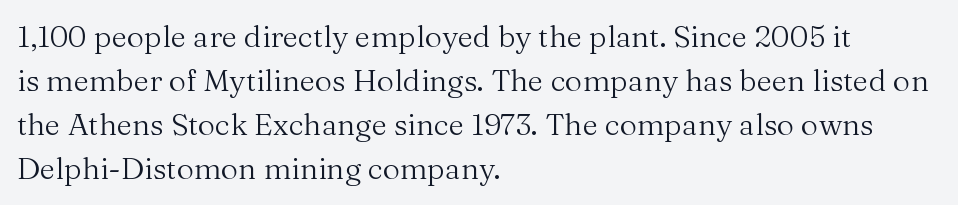
Q: Is the text bold? A: No.
Q: Is the text italic (slanted)? A: No, it is upright.
Q: Is the typeface a serif or a sans-serif typeface? A: Serif.
Q: Is the text underlined? A: No.
Q: How is the paragraph aligned? A: Left-aligned.
Q: Is the spacing between letters normal or unusually wide? A: Normal.
Q: Is the spacing between lines tight, normal or loose? A: Normal.
Q: Width (condensed, normal, or wide)? A: Normal.
Q: Stroke contrast? A: Medium.
Q: x-height? A: Medium.
Q: Monospaced? A: No.
